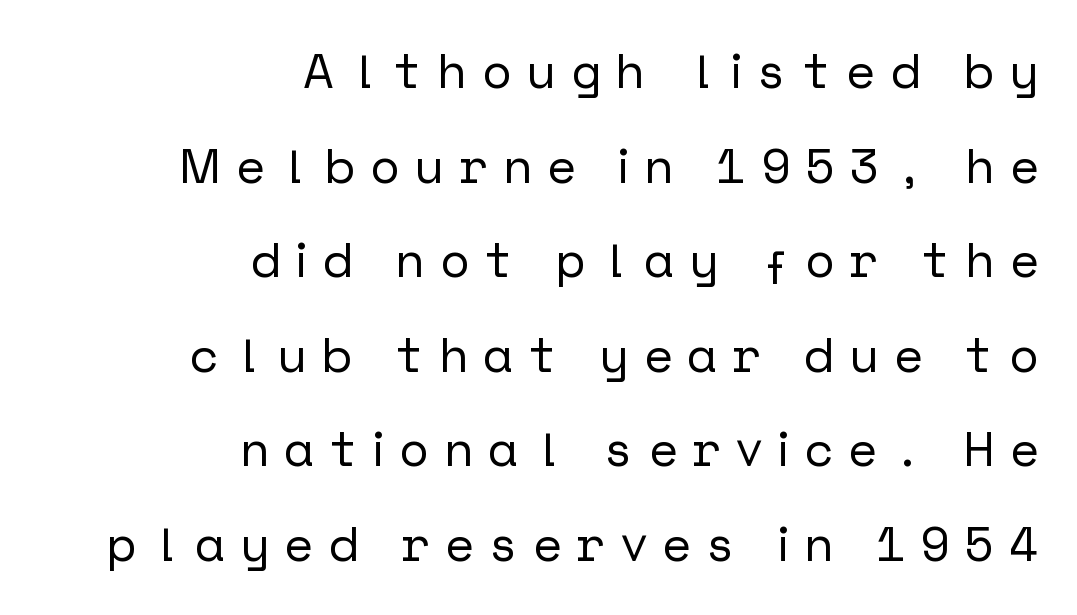
Note: no serifs on the glyphs. Notice how the passage keeps a crisp vertical edge on the right only. When letters stand straight like this, we call the style roman or upright. Anything drawn beneath the words? Only blank space. Compared with typical paragraphs, the rows here are farther apart.
